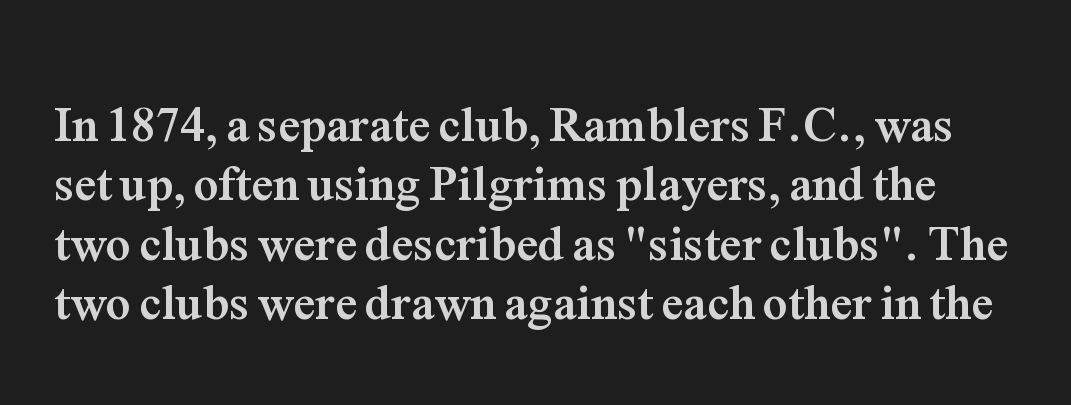
{"serif": "yes", "italic": "no", "bold": "yes", "weight": "semibold", "width": "normal", "stroke_contrast": "medium", "x_height": "medium", "monospaced": "no", "underline": "no", "line_spacing_ratio": 1.21, "letter_spacing": "normal", "letter_spacing_em": 0.0, "glyph_px": 49}
